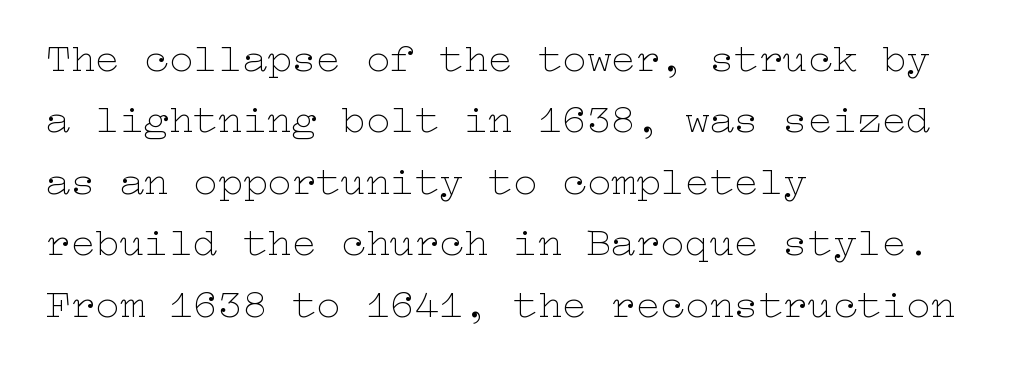
Q: Is the text bold? A: No.
Q: Is the text italic (slanted)? A: No, it is upright.
Q: Is the text underlined? A: No.
Q: How is the paragraph aligned? A: Left-aligned.
Q: Is the spacing between letters normal or unusually wide? A: Normal.
Q: Is the spacing between lines tight, normal or loose? A: Normal.
Q: Width (condensed, normal, or wide)? A: Wide.
Q: Stroke contrast? A: Low.
Q: x-height? A: Medium.
